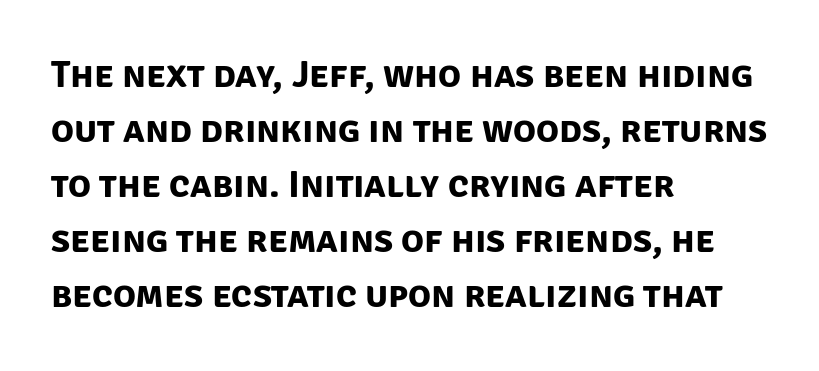
The image shows 38 px bold sans-serif type; set left-aligned, normal line spacing (1.45x), normal letter spacing, not underlined; low stroke contrast and a large x-height.
